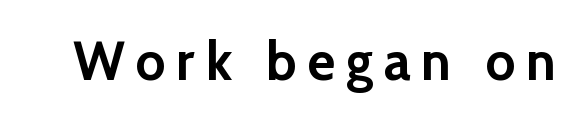
The image shows 54 px semibold sans-serif type, upright; set unusually wide letter spacing (+0.2 em), not underlined; a medium x-height.
